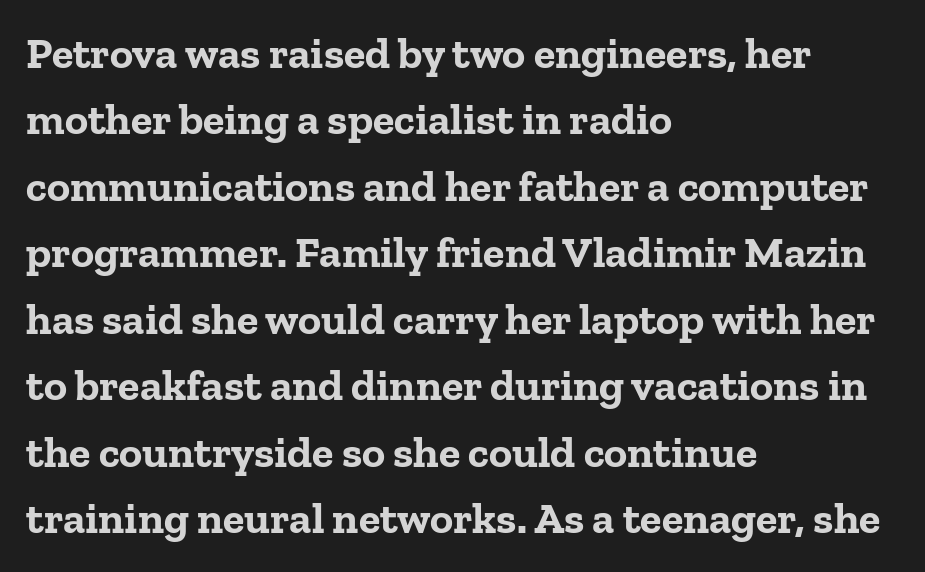
The letters stand upright; this is a roman face. Honestly, there is no underline to notice here at all. The letters are bold, with thick, heavy strokes. Spacing verdict: proportional, widths tailored to each character.
